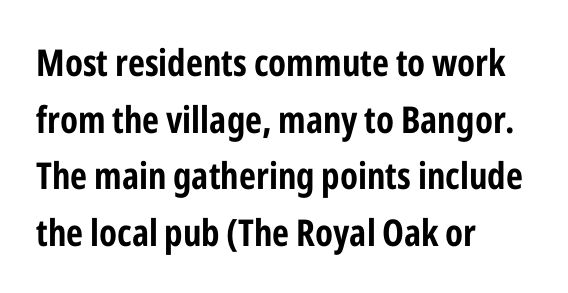
The image shows 37 px bold, condensed sans-serif type, upright; set left-aligned, normal line spacing (1.53x), normal letter spacing, not underlined; low stroke contrast and a medium x-height.
